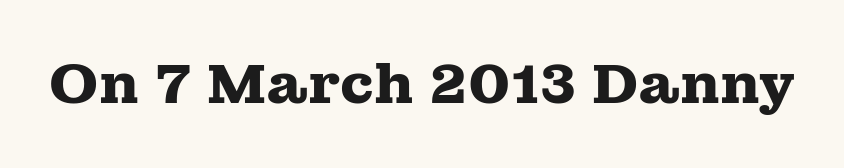
The image shows 56 px heavy, wide serif type, upright; set normal letter spacing, not underlined; medium stroke contrast and a medium x-height.
